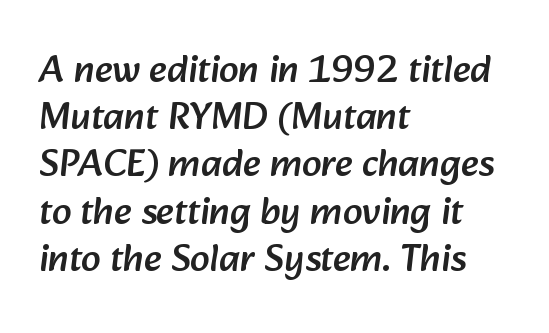
The image shows 39 px sans-serif type; set left-aligned, line spacing 1.21x, normal letter spacing, not underlined; low stroke contrast and a medium x-height.
